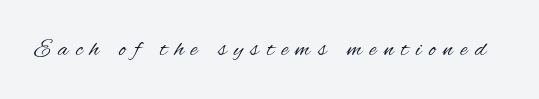
The space directly below the letters is spotless. The letters are spread apart with noticeably loose tracking. A light-to-regular cut is what we see here.
